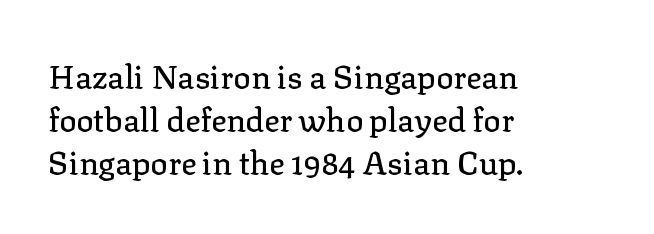
{"serif": "yes", "italic": "no", "width": "normal", "stroke_contrast": "low", "x_height": "medium", "monospaced": "no", "underline": "no", "align": "left", "line_spacing": "normal", "line_spacing_ratio": 1.35, "letter_spacing": "normal", "letter_spacing_em": 0.0, "glyph_px": 32}
